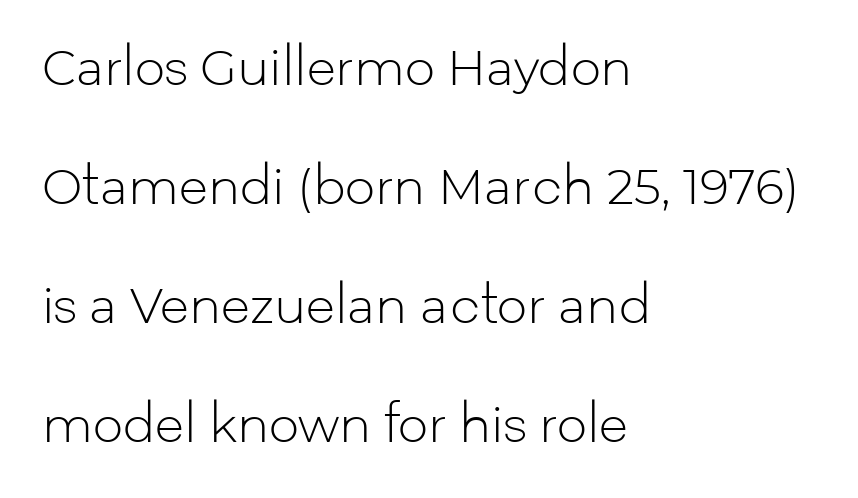
{"serif": "no", "italic": "no", "bold": "no", "weight": "light", "width": "normal", "stroke_contrast": "low", "x_height": "medium", "monospaced": "no", "underline": "no", "align": "left", "line_spacing": "loose", "line_spacing_ratio": 2.48, "letter_spacing": "normal", "letter_spacing_em": 0.0, "glyph_px": 48}
